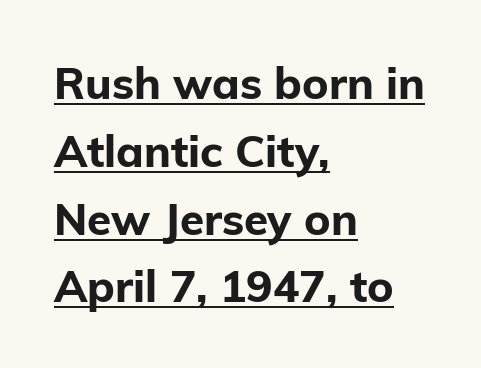
Heavy, bold letterforms. A rule runs beneath these lines of type. Look at the bottom of the vertical strokes: they stop flat, with no serifs. Character widths vary here, with narrow letters taking less room than wide ones. Glyph-to-glyph distance matches everyday printed text. The lines are quadded left.
